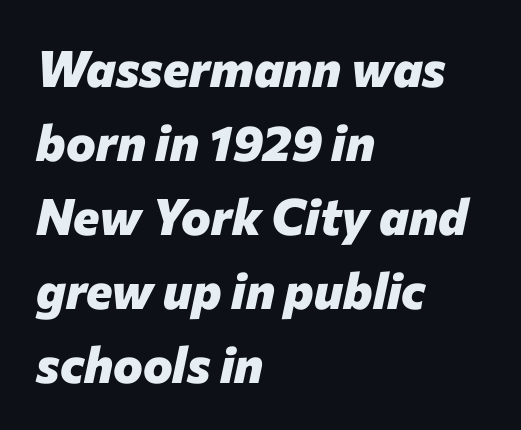
The passage shown is not underscored anywhere. Pretty heavy lettering here — definitely bold. Line spacing here is normal. Character widths vary here, with narrow letters taking less room than wide ones.
